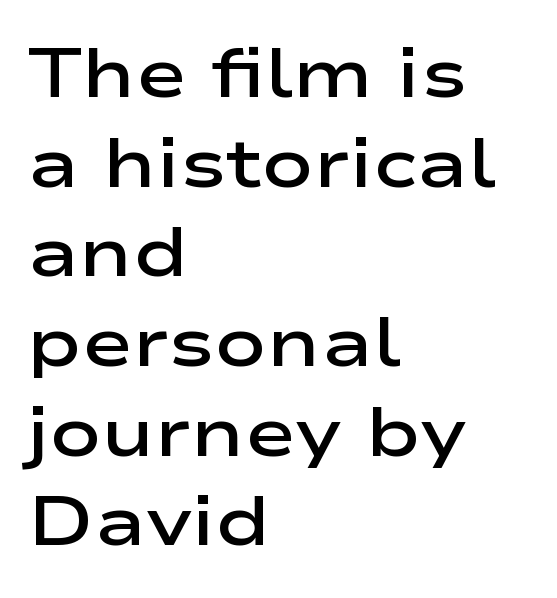
Q: Is the text bold? A: Semi-bold.
Q: Is the text italic (slanted)? A: No, it is upright.
Q: Is the typeface a serif or a sans-serif typeface? A: Sans-serif.
Q: Is the text underlined? A: No.
Q: How is the paragraph aligned? A: Left-aligned.
Q: Is the spacing between letters normal or unusually wide? A: Normal.
Q: Is the spacing between lines tight, normal or loose? A: Normal.
Q: Width (condensed, normal, or wide)? A: Wide.
Q: Stroke contrast? A: Low.
Q: x-height? A: Medium.
Q: Monospaced? A: No.
